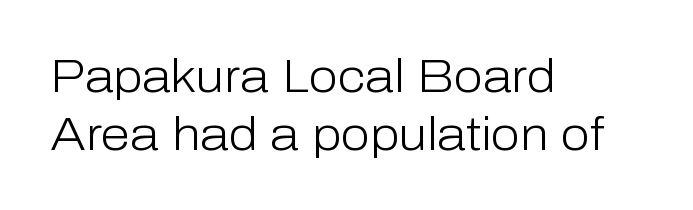
The image shows 47 px light sans-serif type, upright; set left-aligned, line spacing 1.23x, normal letter spacing, not underlined; low stroke contrast and a medium x-height.
